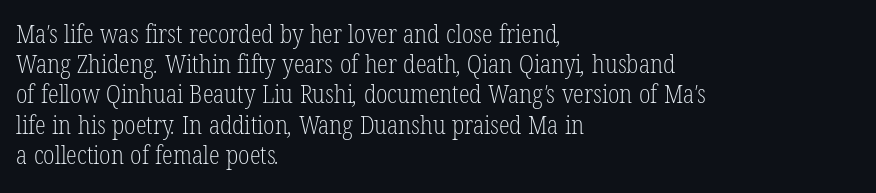
This sample is left-justified, so line endings fall wherever the words run out. A bare baseline throughout the passage. Glyph-to-glyph distance matches everyday printed text. Think standard paragraph weight, or any step lighter than that.
